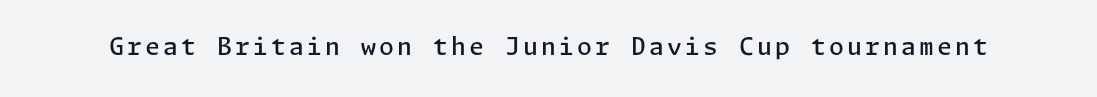
The characters look somewhat weighty, a semibold short of true bold. The strip under each line holds only bare page. Vertical strokes here are truly vertical.
